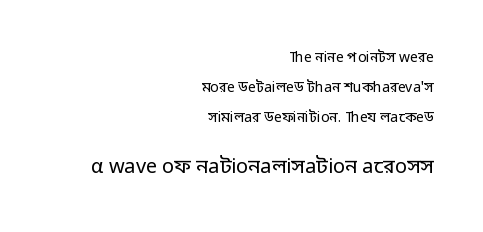
{"italic": "no", "bold": "no", "underline": "no", "align": "right", "line_spacing": "loose", "line_spacing_ratio": 2.15, "letter_spacing": "normal", "letter_spacing_em": 0.0, "larger_block": "second", "size_ratio": 1.43, "glyph_px": 20}
